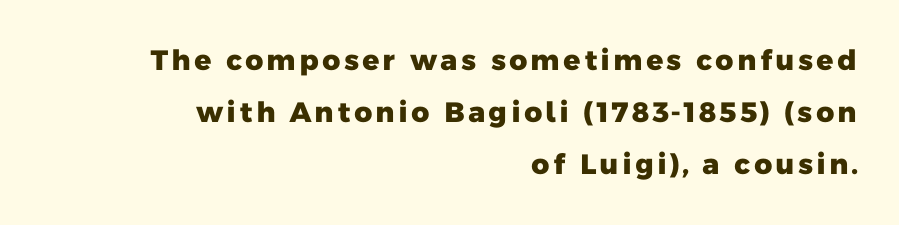
The image shows 28 px heavy sans-serif type; set right-aligned, line spacing 1.86x, not underlined; low stroke contrast and a medium x-height.
